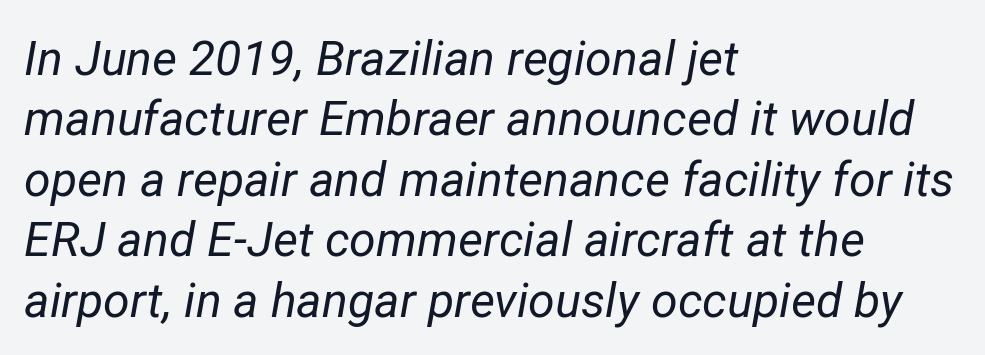
This sample keeps an unexceptional amount of space between lines. Italic? Definitely — the glyphs are oblique. The foot of each line stays bare and open. The rendering uses natural spacing where letterforms have individual widths.
